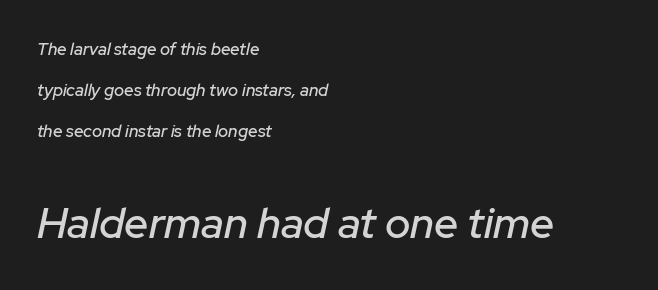
The image shows 43 px text type, italic (leaning right); set left-aligned, loose line spacing (2.41x), normal letter spacing, not underlined; the second (bottom) block is 2.53x larger; low stroke contrast and a medium x-height.
